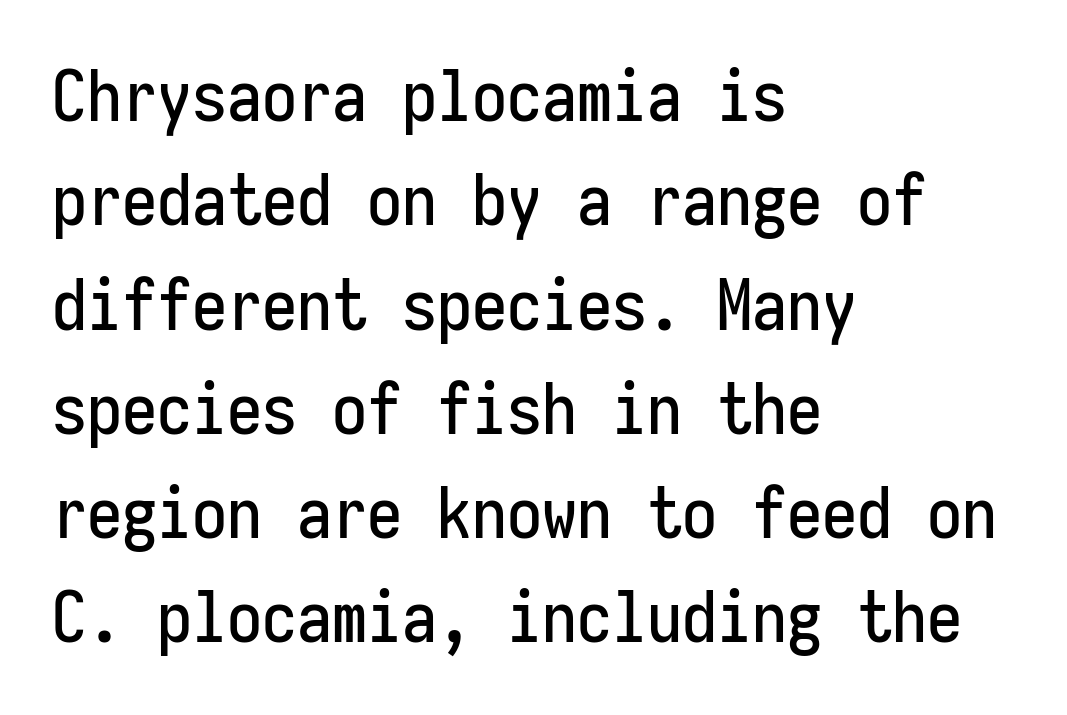
The image shows 70 px condensed sans-serif type, upright, monospaced; set left-aligned, normal line spacing (1.49x), normal letter spacing, not underlined; low stroke contrast and a medium x-height.
